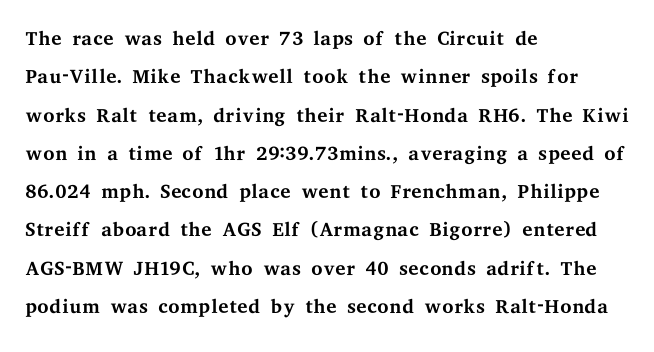
The image shows 29 px regular-weight, wide serif type, upright; set left-aligned, normal line spacing (1.32x), normal letter spacing, not underlined; medium stroke contrast and a medium x-height.
